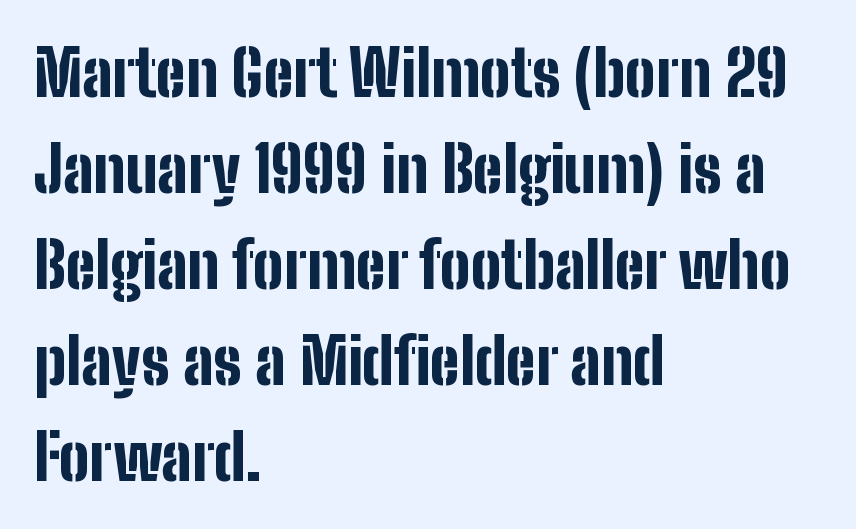
The image shows 64 px bold, condensed sans-serif type, upright; set left-aligned, normal line spacing (1.5x), normal letter spacing, not underlined; low stroke contrast and a medium x-height.
